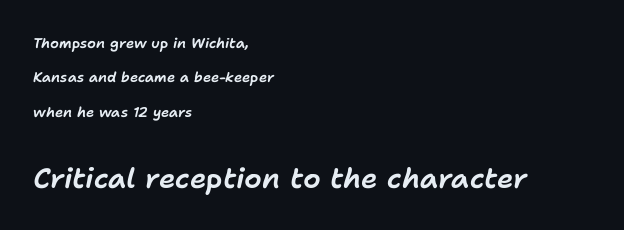
{"italic": "yes", "lean": "right", "slant_degrees": 11, "width": "normal", "stroke_contrast": "low", "x_height": "medium", "monospaced": "no", "underline": "no", "align": "left", "line_spacing": "loose", "line_spacing_ratio": 2.46, "letter_spacing": "normal", "letter_spacing_em": 0.0, "larger_block": "second", "size_ratio": 2.0, "glyph_px": 28}
